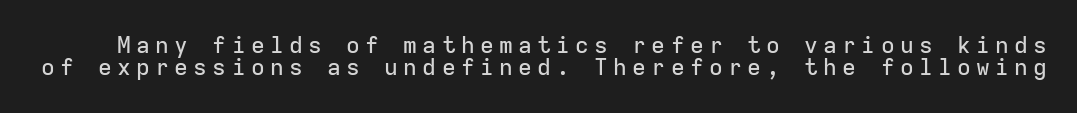
Q: Is the text italic (slanted)? A: No, it is upright.
Q: Is the text underlined? A: No.
Q: Is the spacing between letters normal or unusually wide? A: Unusually wide.
Q: Is the spacing between lines tight, normal or loose? A: Tight.
